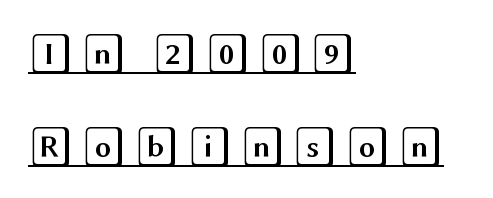
Every character sits straight up, as roman type does. Summary of vertical rhythm: relaxed, with wide interline spacing. If you drew a ruler down the left edge, every line would touch it. Somebody hit Ctrl+U on this one — the words are underlined.
